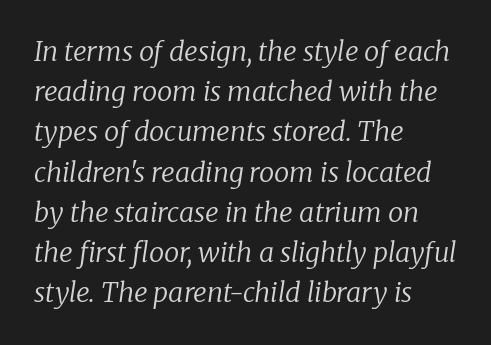
{"italic": "yes", "lean": "right", "slant_degrees": 8, "bold": "no", "underline": "no", "align": "left", "line_spacing": "normal", "line_spacing_ratio": 1.49, "letter_spacing": "normal", "letter_spacing_em": 0.0, "glyph_px": 27}
